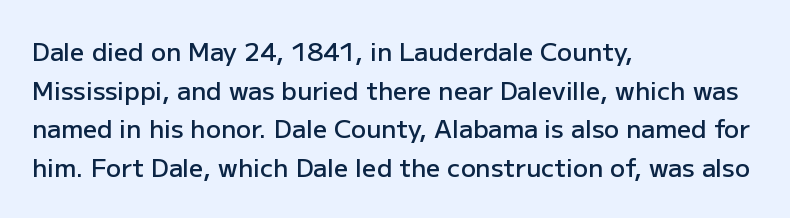
Q: Is the text bold? A: Semi-bold.
Q: Is the text italic (slanted)? A: No, it is upright.
Q: Is the text underlined? A: No.
Q: How is the paragraph aligned? A: Left-aligned.
Q: Is the spacing between letters normal or unusually wide? A: Normal.
Q: Is the spacing between lines tight, normal or loose? A: Normal.
